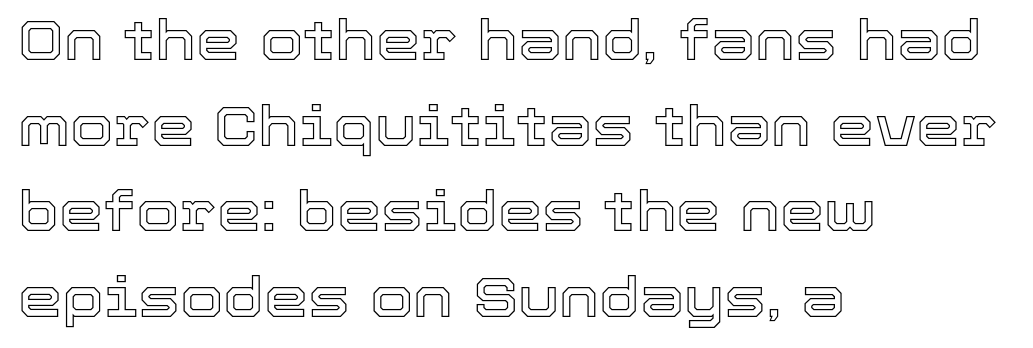
Q: Is the text italic (slanted)? A: No, it is upright.
Q: Is the text underlined? A: No.
Q: How is the paragraph aligned? A: Left-aligned.
Q: Is the spacing between letters normal or unusually wide? A: Normal.
Q: Is the spacing between lines tight, normal or loose? A: Normal.
Q: Width (condensed, normal, or wide)? A: Normal.
Q: x-height? A: Medium.
Q: Monospaced? A: No.
